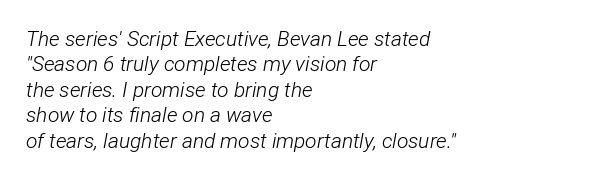
Does extra space separate the letters? No, they use regular spacing. The axis of the letterforms is tilted away from vertical. Nobody drew a line under any word here. Visually the block forms a straight wall on the left and a jagged coastline on the right.
